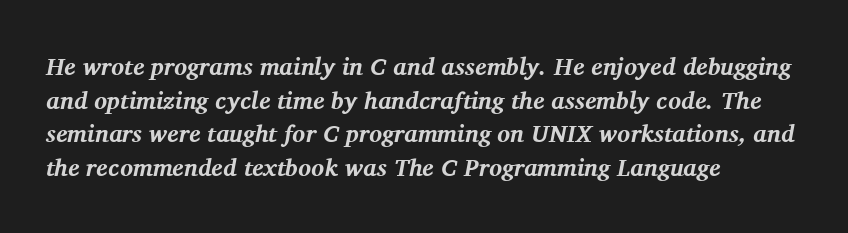
The image shows 24 px bold type, italic (leaning right); set left-aligned, normal line spacing (1.4x), normal letter spacing, not underlined.
